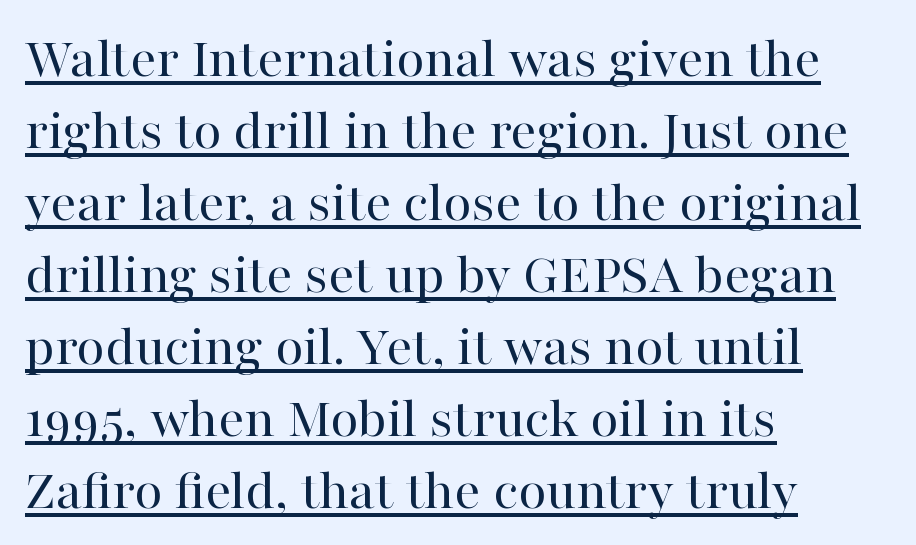
Q: Is the text bold? A: No.
Q: Is the text italic (slanted)? A: No, it is upright.
Q: Is the typeface a serif or a sans-serif typeface? A: Serif.
Q: Is the text underlined? A: Yes.
Q: How is the paragraph aligned? A: Left-aligned.
Q: Is the spacing between letters normal or unusually wide? A: Normal.
Q: Width (condensed, normal, or wide)? A: Normal.
Q: Stroke contrast? A: High.
Q: x-height? A: Medium.
Q: Monospaced? A: No.
